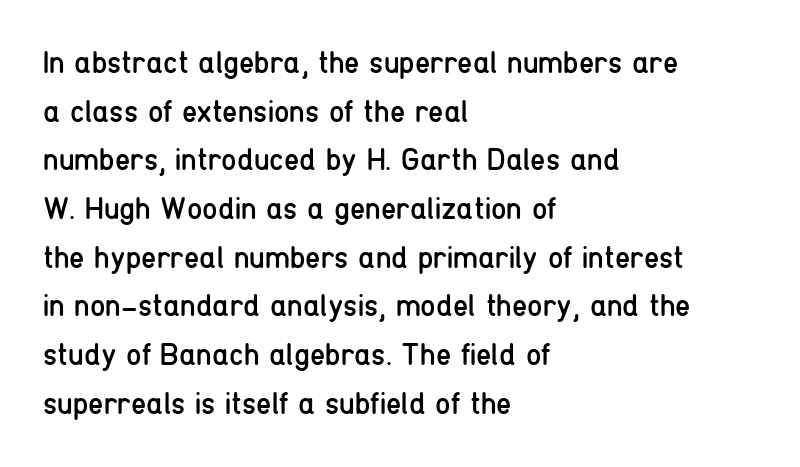
{"serif": "no", "italic": "no", "bold": "no", "weight": "regular", "width": "condensed", "stroke_contrast": "low", "x_height": "medium", "monospaced": "no", "underline": "no", "align": "left", "line_spacing": "normal", "line_spacing_ratio": 1.57, "letter_spacing": "normal", "letter_spacing_em": 0.0, "glyph_px": 31}
